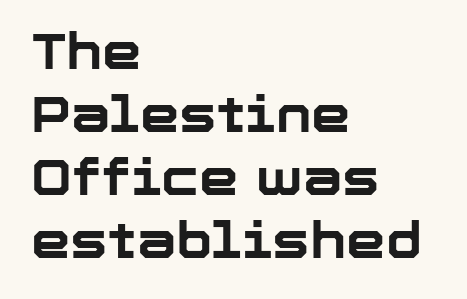
Thick stems and heavy bowls — unmistakably bold. The space beneath each line is pristine and unruled. Between one letter and the next there's only the usual sliver of space. The letters advance in unequal steps, a hallmark of proportional type.
